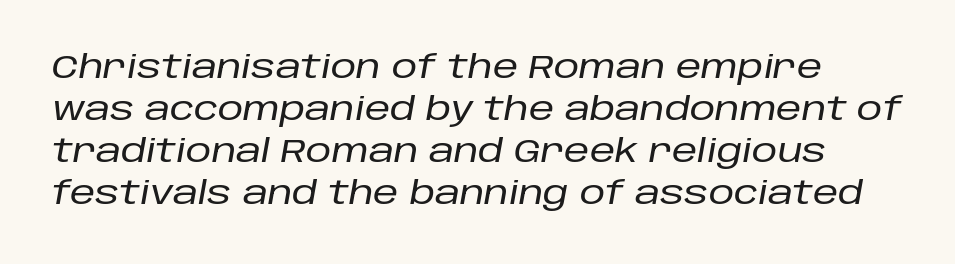
{"italic": "yes", "lean": "right", "slant_degrees": 10, "width": "normal", "stroke_contrast": "low", "x_height": "large", "monospaced": "no", "underline": "no", "line_spacing": "normal", "line_spacing_ratio": 1.31, "letter_spacing": "normal", "letter_spacing_em": 0.0, "glyph_px": 32}
